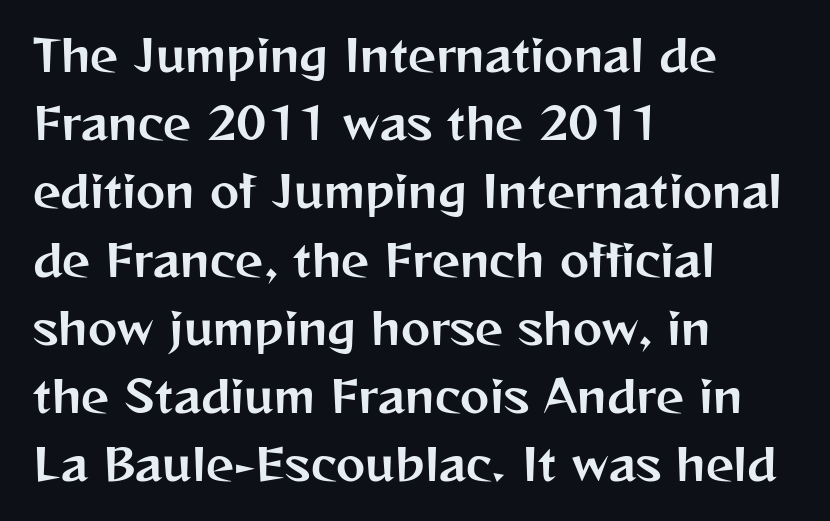
{"serif": "no", "italic": "no", "width": "normal", "stroke_contrast": "medium", "x_height": "medium", "monospaced": "no", "underline": "no", "align": "left", "line_spacing": "normal", "line_spacing_ratio": 1.55, "letter_spacing": "normal", "letter_spacing_em": 0.0, "glyph_px": 44}
